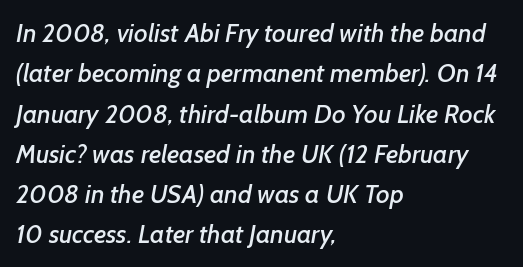
How would I describe the line gaps? Plain and ordinary. Caption: multi-line text, flush left, ragged right. The words here are not underlined. Tracking here is standard; glyphs follow each other at the usual distance.
